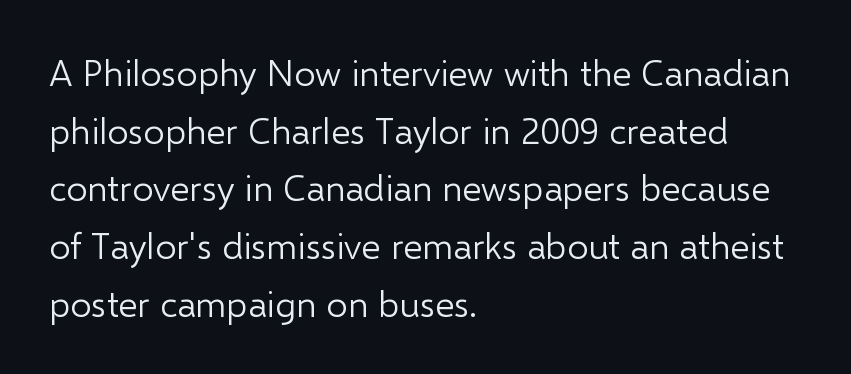
The image shows 37 px light sans-serif type, upright; set left-aligned, normal line spacing (1.56x), normal letter spacing, not underlined; low stroke contrast and a medium x-height.
